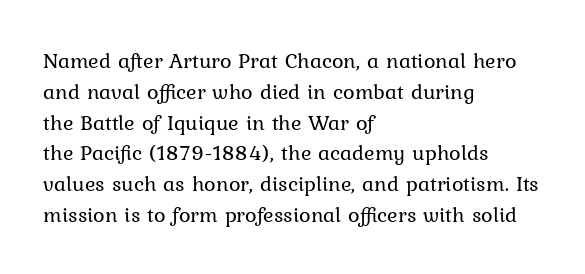
Q: Is the text bold? A: No.
Q: Is the text italic (slanted)? A: No, it is upright.
Q: Is the text underlined? A: No.
Q: How is the paragraph aligned? A: Left-aligned.
Q: Is the spacing between letters normal or unusually wide? A: Normal.
Q: Is the spacing between lines tight, normal or loose? A: Normal.
